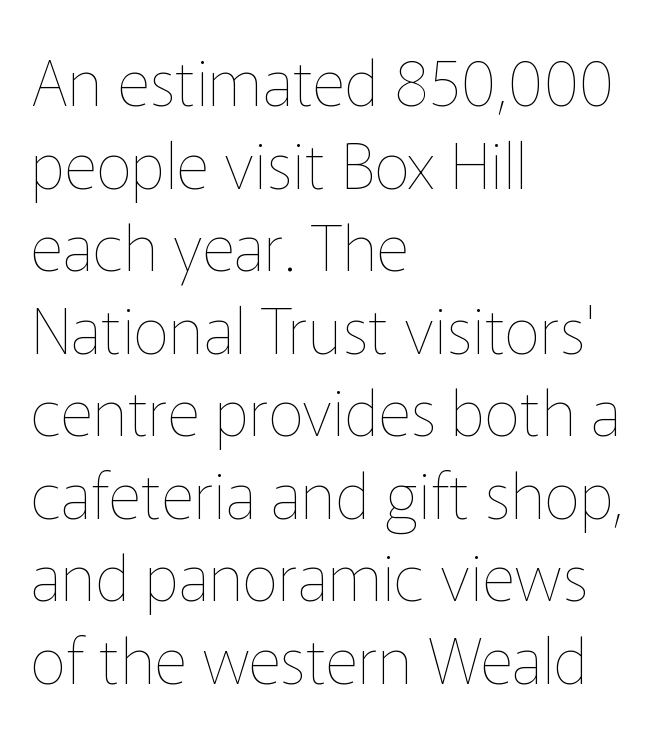
The string is rendered with underlining switched off. If you measured baseline to baseline, you'd find a middling distance. Does the copy run flush right? No — it runs flush left. Think standard paragraph weight, or any step lighter than that. Note the varied advance widths — an 'i' is clearly narrower than an 'm'. Quick note: not italic, upright.
